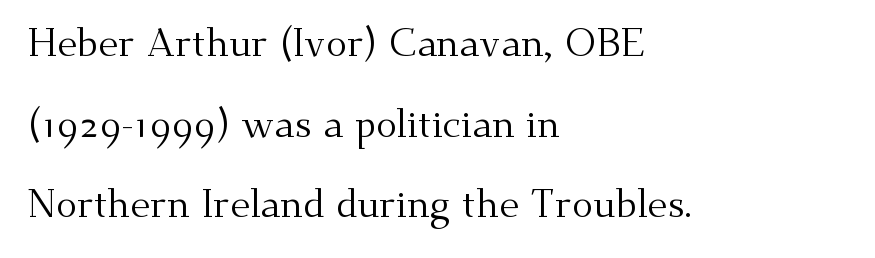
Q: Is the text bold? A: No.
Q: Is the text italic (slanted)? A: No, it is upright.
Q: Is the typeface a serif or a sans-serif typeface? A: Serif.
Q: Is the text underlined? A: No.
Q: How is the paragraph aligned? A: Left-aligned.
Q: Is the spacing between letters normal or unusually wide? A: Normal.
Q: Is the spacing between lines tight, normal or loose? A: Loose.
Q: Width (condensed, normal, or wide)? A: Normal.
Q: Stroke contrast? A: Medium.
Q: x-height? A: Small.
Q: Monospaced? A: No.
